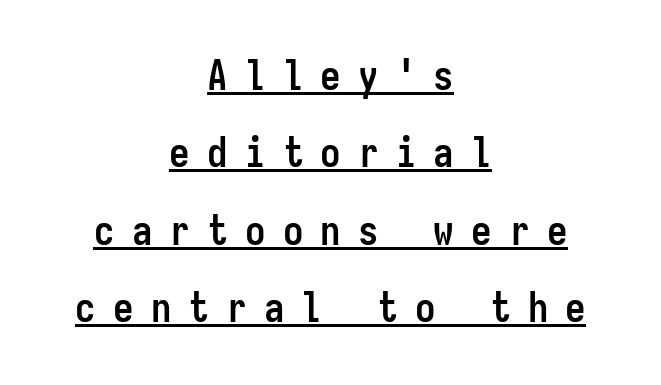
The passage is arranged like a title page — every line centered. Does the weight exceed regular? Yes, all the way to bold. A typesetter would mark this as roman, not italic. Note the uniform advance width — an 'i' takes as much space as an 'm'.
